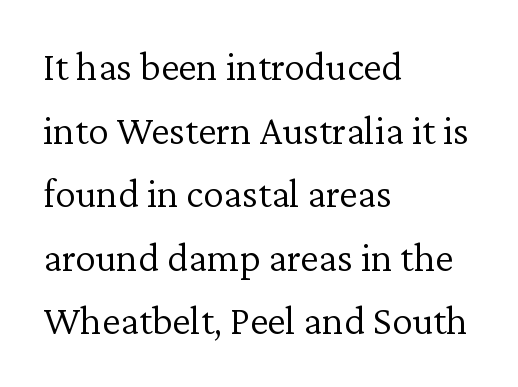
Q: Is the text bold? A: No.
Q: Is the text italic (slanted)? A: No, it is upright.
Q: Is the typeface a serif or a sans-serif typeface? A: Serif.
Q: Is the text underlined? A: No.
Q: How is the paragraph aligned? A: Left-aligned.
Q: Is the spacing between letters normal or unusually wide? A: Normal.
Q: Is the spacing between lines tight, normal or loose? A: Normal.
Q: Width (condensed, normal, or wide)? A: Normal.
Q: Stroke contrast? A: Low.
Q: x-height? A: Medium.
Q: Monospaced? A: No.
